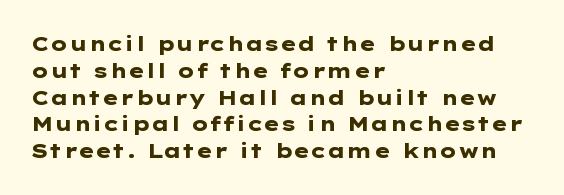
{"italic": "no", "bold": "yes", "underline": "no", "align": "left", "line_spacing": "normal", "line_spacing_ratio": 1.34, "letter_spacing": "normal", "letter_spacing_em": 0.0, "glyph_px": 20}
